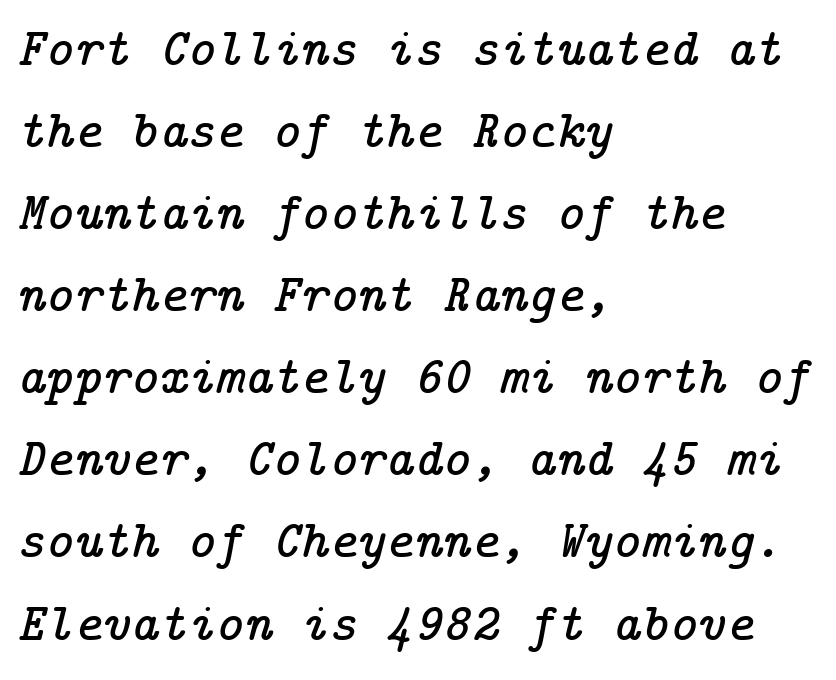
The image shows 54 px serif type, italic (leaning right); set left-aligned, normal line spacing (1.52x), normal letter spacing, not underlined; low stroke contrast and a medium x-height.
